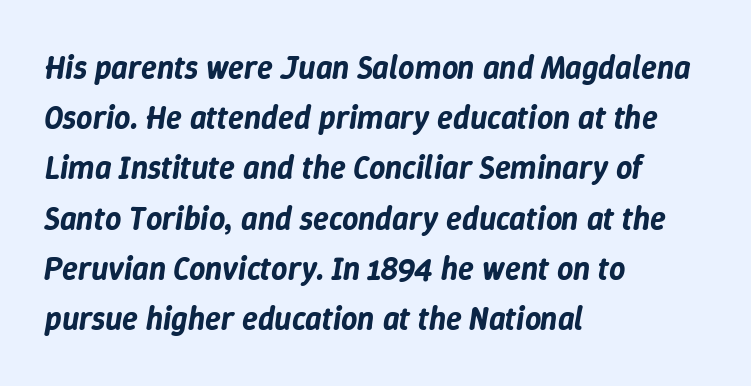
The image shows 32 px text type, italic (leaning right); set left-aligned, normal line spacing (1.57x), normal letter spacing, not underlined; low stroke contrast and a medium x-height.
